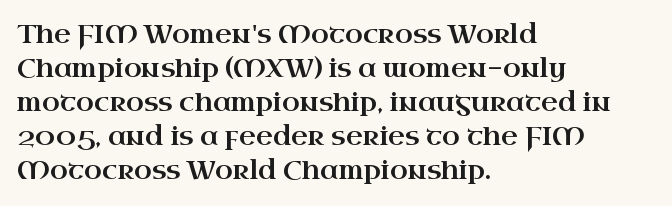
The image shows 26 px text type, upright; set left-aligned, normal line spacing (1.31x), normal letter spacing, not underlined.
